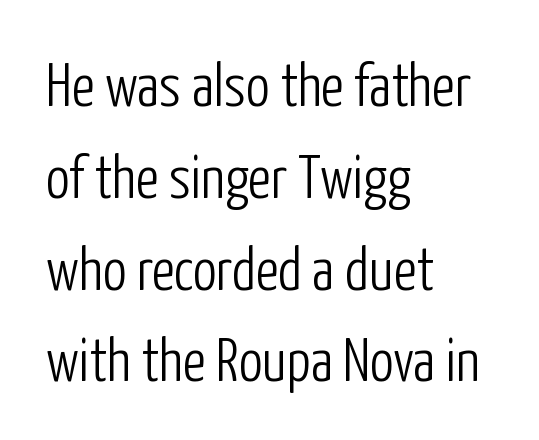
{"serif": "no", "italic": "no", "bold": "no", "weight": "light", "width": "condensed", "stroke_contrast": "low", "x_height": "medium", "monospaced": "no", "underline": "no", "align": "left", "line_spacing": "normal", "line_spacing_ratio": 1.53, "letter_spacing": "normal", "letter_spacing_em": 0.0, "glyph_px": 60}
